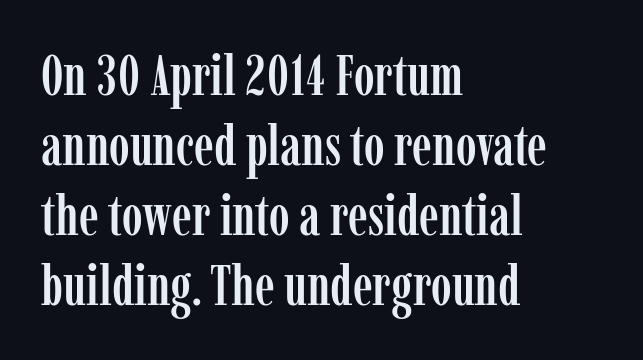
Typeset ragged right — the left edge is the straight one. Characters remain perfectly vertical along every line. What kind of face is this? One with serifs. This rendering leaves character spacing at its baseline value. Plain, unruled lines of type.
